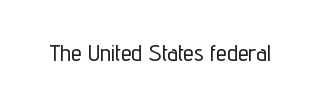
Observe the ordinary spacing: letters are neighbours, not strangers. Underline: absent. Rendered with straight, roman letterforms.
